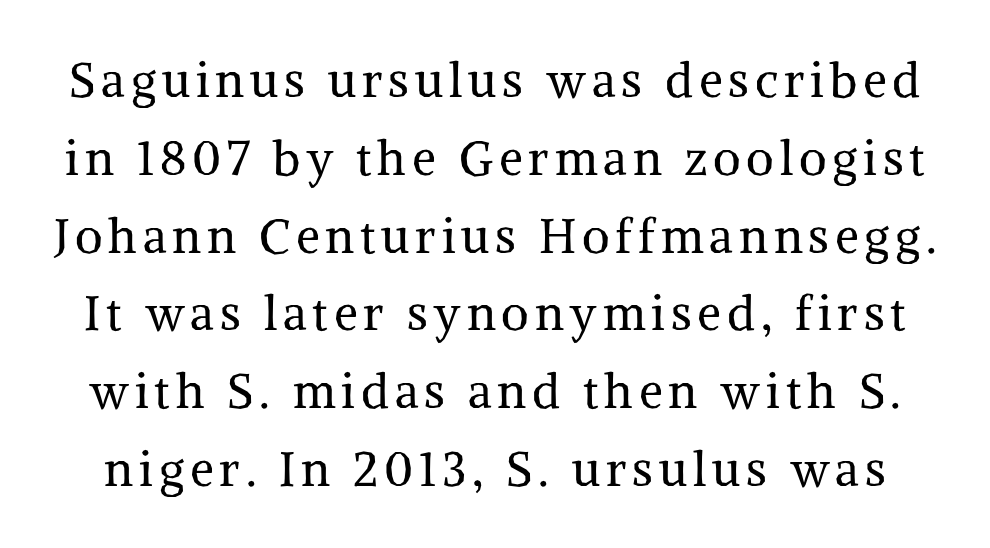
Is this a fixed-width face? No — the glyphs have proportional, varying widths. It's the straight-up-and-down kind of type. Stems and bowls with no extra thickness — not bold. Lines of text with bare space underneath.
